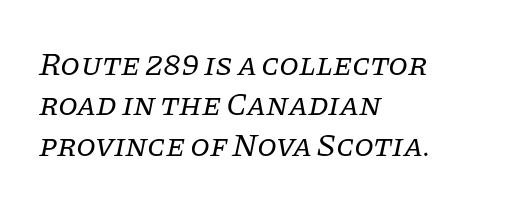
Q: Is the text bold? A: No.
Q: Is the text italic (slanted)? A: Yes, it leans right by about 11 degrees.
Q: Is the typeface a serif or a sans-serif typeface? A: Serif.
Q: Is the text underlined? A: No.
Q: How is the paragraph aligned? A: Left-aligned.
Q: Is the spacing between letters normal or unusually wide? A: Normal.
Q: Is the spacing between lines tight, normal or loose? A: Normal.
Q: Width (condensed, normal, or wide)? A: Normal.
Q: Stroke contrast? A: Low.
Q: x-height? A: Large.
Q: Monospaced? A: No.
